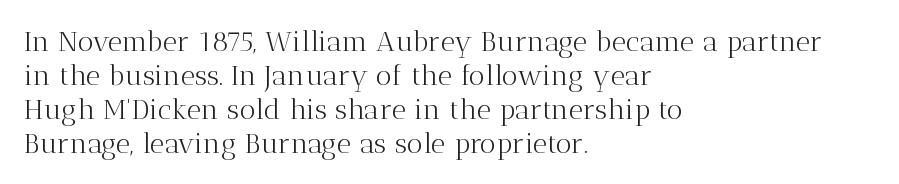
The image shows 28 px light serif type, upright; set left-aligned, line spacing 1.21x, normal letter spacing, not underlined; medium stroke contrast and a medium x-height.
